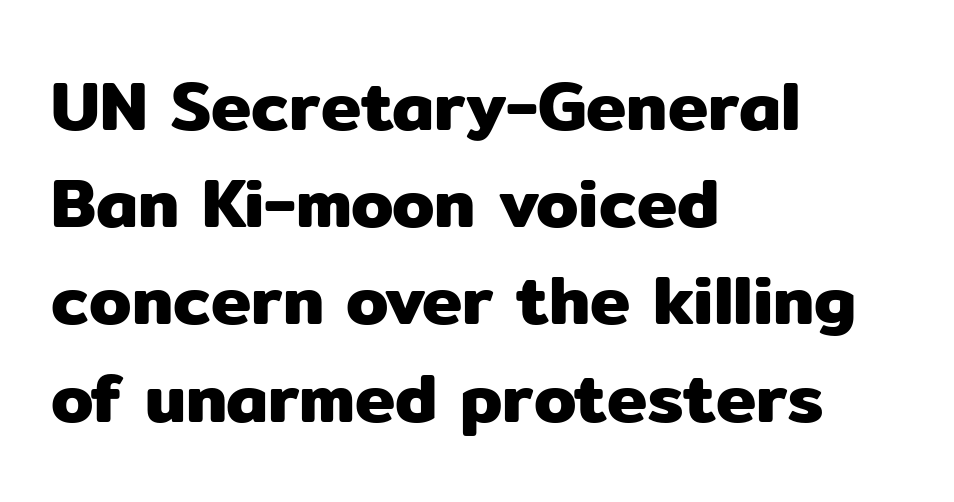
{"serif": "no", "italic": "no", "width": "normal", "stroke_contrast": "low", "x_height": "medium", "monospaced": "no", "underline": "no", "align": "left", "line_spacing": "normal", "line_spacing_ratio": 1.43, "letter_spacing": "normal", "letter_spacing_em": 0.0, "glyph_px": 68}
